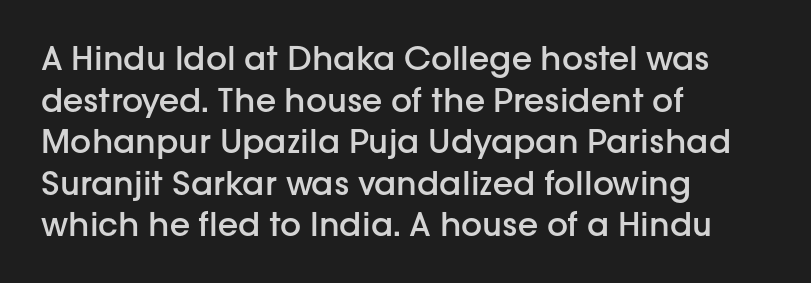
{"serif": "no", "italic": "no", "bold": "semi", "weight": "semibold", "width": "normal", "stroke_contrast": "low", "x_height": "medium", "monospaced": "no", "underline": "no", "align": "left", "line_spacing": "normal", "line_spacing_ratio": 1.26, "letter_spacing": "normal", "letter_spacing_em": 0.0, "glyph_px": 33}
